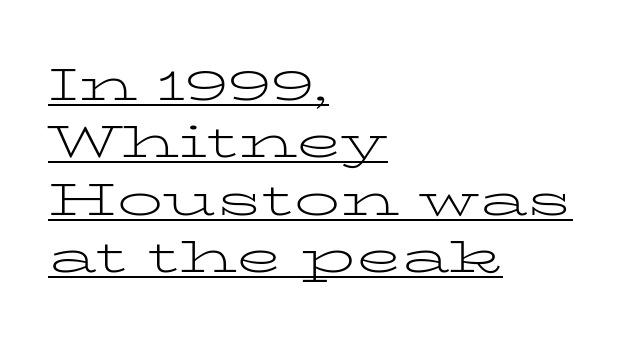
{"serif": "yes", "italic": "no", "bold": "no", "weight": "light", "width": "wide", "stroke_contrast": "low", "x_height": "medium", "monospaced": "no", "underline": "yes", "align": "left", "line_spacing": "normal", "line_spacing_ratio": 1.25, "letter_spacing": "normal", "letter_spacing_em": 0.0, "glyph_px": 46}
